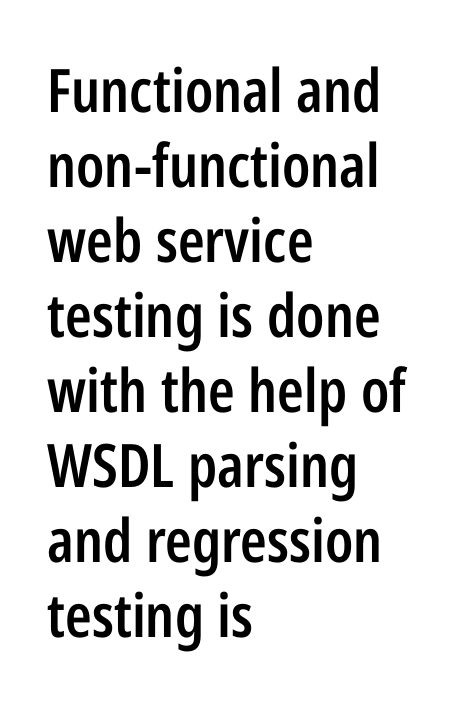
Q: Is the text bold? A: Semi-bold.
Q: Is the text italic (slanted)? A: No, it is upright.
Q: Is the typeface a serif or a sans-serif typeface? A: Sans-serif.
Q: Is the text underlined? A: No.
Q: How is the paragraph aligned? A: Left-aligned.
Q: Is the spacing between letters normal or unusually wide? A: Normal.
Q: Is the spacing between lines tight, normal or loose? A: Normal.
Q: Width (condensed, normal, or wide)? A: Condensed.
Q: Stroke contrast? A: Low.
Q: x-height? A: Medium.
Q: Monospaced? A: No.
